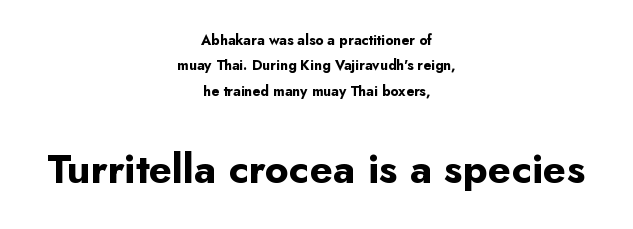
Q: Is the text bold? A: Yes.
Q: Is the text italic (slanted)? A: No, it is upright.
Q: Is the typeface a serif or a sans-serif typeface? A: Sans-serif.
Q: Is the text underlined? A: No.
Q: How is the paragraph aligned? A: Centered.
Q: Is the spacing between letters normal or unusually wide? A: Normal.
Q: Which block of text is set in a larger size, the first (top) or the second (bottom)? A: The second (bottom) one.
Q: Width (condensed, normal, or wide)? A: Normal.
Q: Stroke contrast? A: Low.
Q: x-height? A: Small.
Q: Monospaced? A: No.
